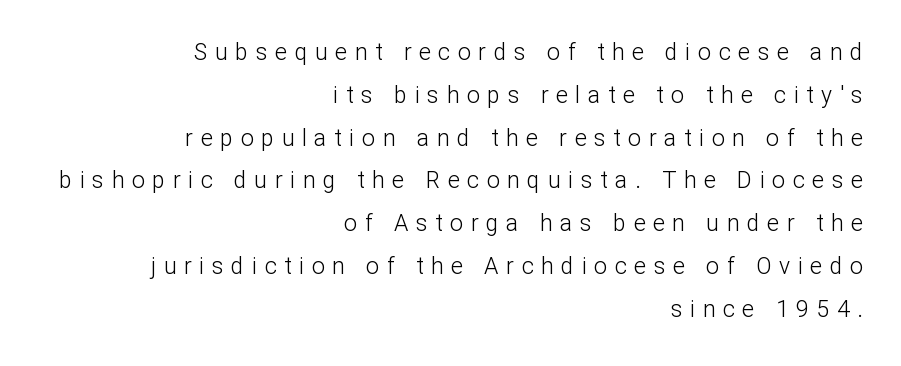
Q: Is the text bold? A: No.
Q: Is the text italic (slanted)? A: No, it is upright.
Q: Is the text underlined? A: No.
Q: How is the paragraph aligned? A: Right-aligned.
Q: Is the spacing between letters normal or unusually wide? A: Unusually wide.
